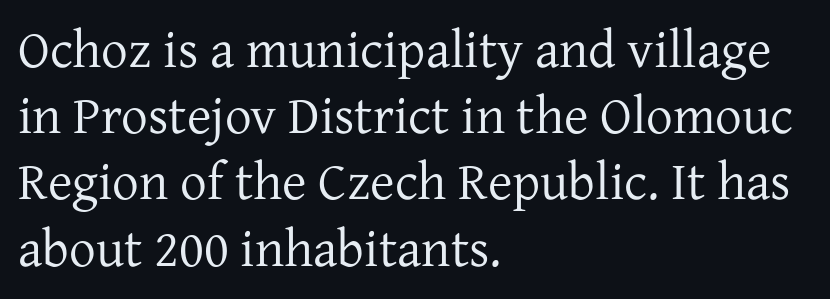
Leading: standard. Note the varied advance widths — an 'i' is clearly narrower than an 'm'. Stroke terminals: seriffed. Underlining? Definitely not there.
